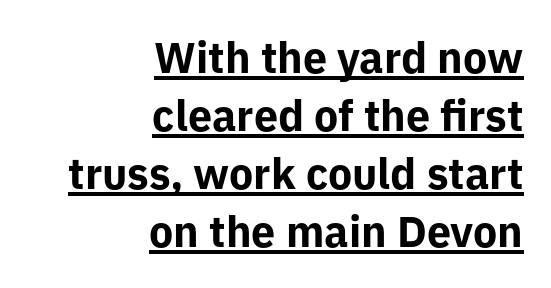
The image shows 43 px bold sans-serif type, upright; set right-aligned, normal line spacing (1.35x), normal letter spacing, underlined; low stroke contrast and a medium x-height.
